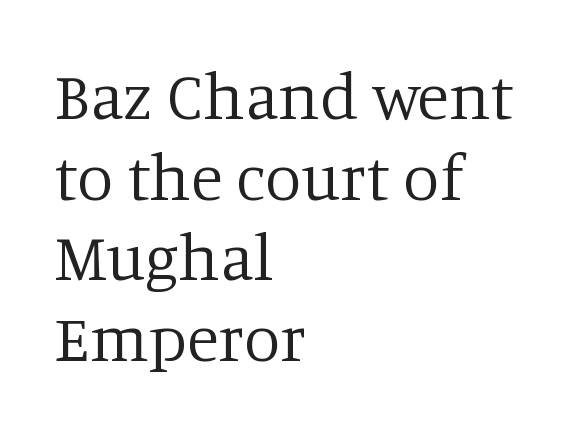
This is serif lettering, the kind often seen in printed books. No extra tracking has been applied to these lines. It's the straight-up-and-down kind of type. Layout note: lines flush left.
